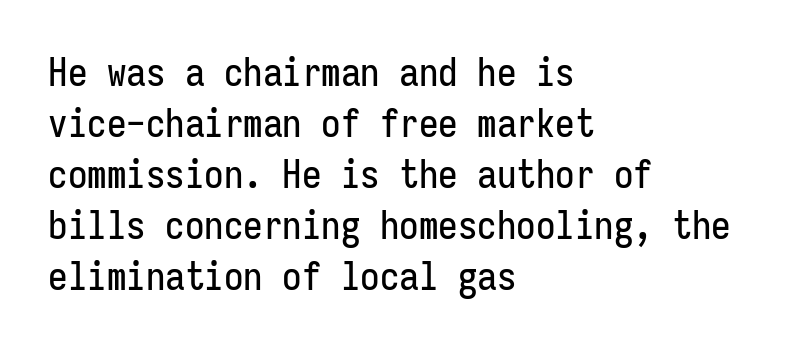
Q: Is the text italic (slanted)? A: No, it is upright.
Q: Is the typeface a serif or a sans-serif typeface? A: Sans-serif.
Q: Is the text underlined? A: No.
Q: How is the paragraph aligned? A: Left-aligned.
Q: Is the spacing between letters normal or unusually wide? A: Normal.
Q: Is the spacing between lines tight, normal or loose? A: Normal.
Q: Width (condensed, normal, or wide)? A: Condensed.
Q: Stroke contrast? A: Low.
Q: x-height? A: Medium.
Q: Monospaced? A: Yes.
